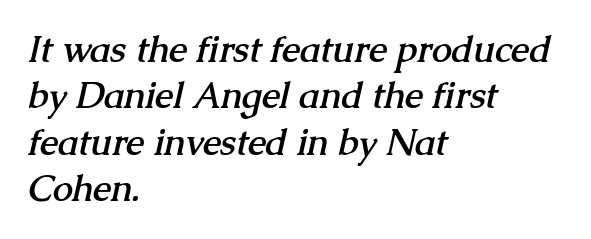
Q: Is the text bold? A: Yes.
Q: Is the typeface a serif or a sans-serif typeface? A: Serif.
Q: Is the text underlined? A: No.
Q: How is the paragraph aligned? A: Left-aligned.
Q: Is the spacing between letters normal or unusually wide? A: Normal.
Q: Is the spacing between lines tight, normal or loose? A: Normal.
Q: Width (condensed, normal, or wide)? A: Normal.
Q: Stroke contrast? A: Medium.
Q: x-height? A: Medium.
Q: Monospaced? A: No.
